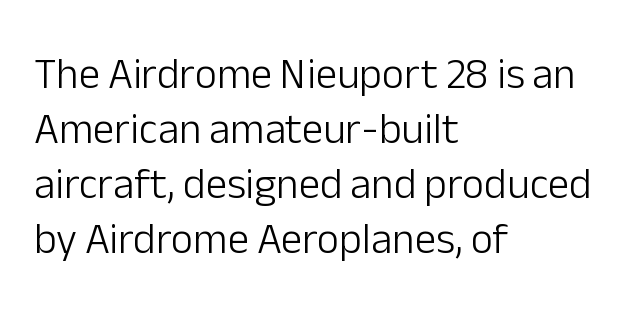
The image shows 43 px light sans-serif type, upright; set left-aligned, normal line spacing (1.28x), normal letter spacing, not underlined; low stroke contrast and a medium x-height.
